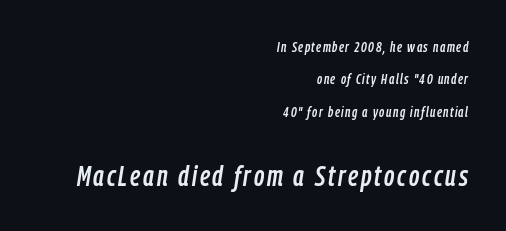
The image shows 28 px condensed type, italic (leaning right); set right-aligned, loose line spacing (2.32x), not underlined; the second (bottom) block is 2.0x larger; low stroke contrast and a medium x-height.
